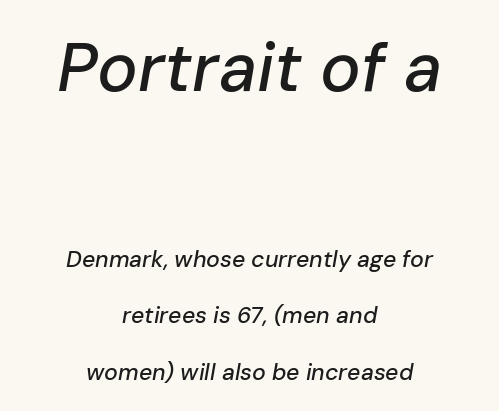
{"italic": "yes", "lean": "right", "slant_degrees": 10, "width": "normal", "stroke_contrast": "low", "x_height": "medium", "monospaced": "no", "underline": "no", "align": "center", "line_spacing": "loose", "line_spacing_ratio": 2.45, "letter_spacing": "normal", "letter_spacing_em": 0.0, "larger_block": "first", "size_ratio": 2.96, "glyph_px": 68}
